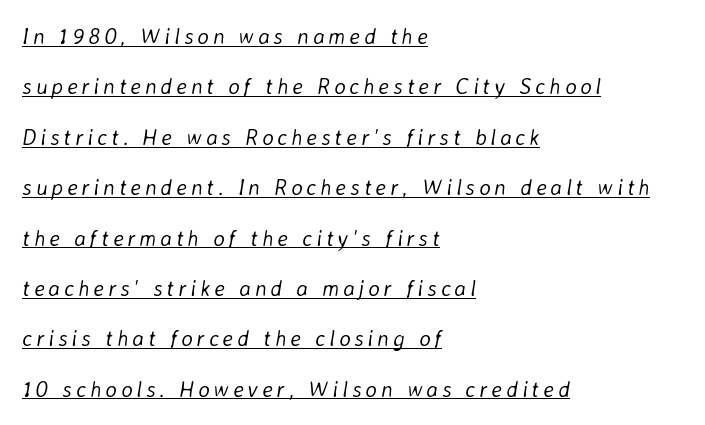
Q: Is the text bold? A: No.
Q: Is the text italic (slanted)? A: Yes, it leans right by about 8 degrees.
Q: Is the text underlined? A: Yes.
Q: How is the paragraph aligned? A: Left-aligned.
Q: Is the spacing between lines tight, normal or loose? A: Loose.
